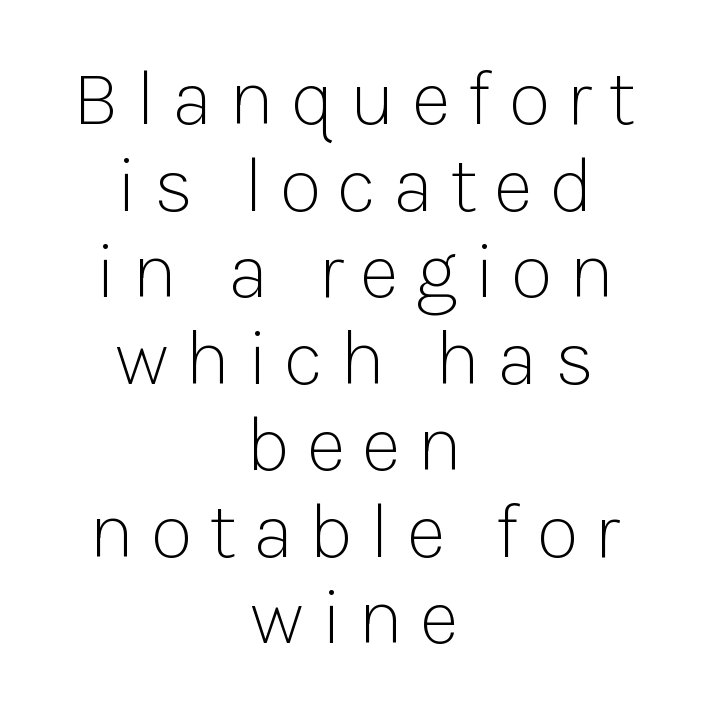
Q: Is the text bold? A: No.
Q: Is the text italic (slanted)? A: No, it is upright.
Q: Is the typeface a serif or a sans-serif typeface? A: Sans-serif.
Q: Is the text underlined? A: No.
Q: How is the paragraph aligned? A: Centered.
Q: Is the spacing between letters normal or unusually wide? A: Unusually wide.
Q: Is the spacing between lines tight, normal or loose? A: Tight.
Q: Width (condensed, normal, or wide)? A: Normal.
Q: Stroke contrast? A: Low.
Q: x-height? A: Medium.
Q: Monospaced? A: No.
